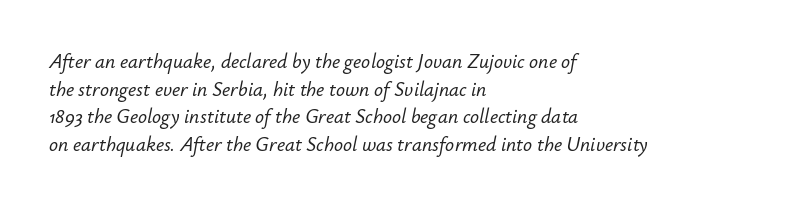
Reading down the block, your eye returns to a fixed left position each line. The tracking reads as untouched default to a designer's eye. The block of text has a typical density, with ordinary space between rows. The space directly below the letters is spotless.
